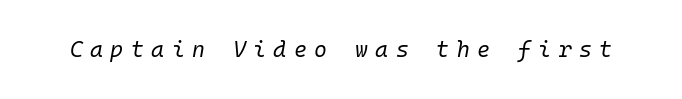
Q: Is the text bold? A: No.
Q: Is the text italic (slanted)? A: Yes, it leans right by about 10 degrees.
Q: Is the text underlined? A: No.
Q: Is the spacing between letters normal or unusually wide? A: Unusually wide.
